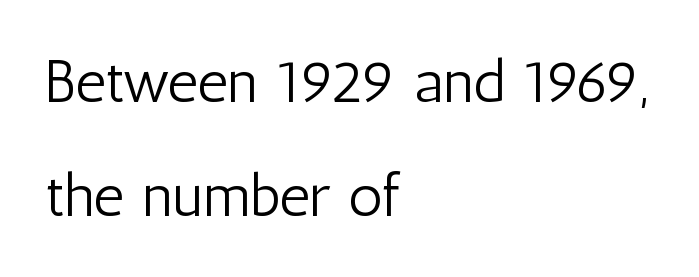
Q: Is the text bold? A: No.
Q: Is the text italic (slanted)? A: No, it is upright.
Q: Is the typeface a serif or a sans-serif typeface? A: Sans-serif.
Q: Is the text underlined? A: No.
Q: How is the paragraph aligned? A: Left-aligned.
Q: Is the spacing between letters normal or unusually wide? A: Normal.
Q: Is the spacing between lines tight, normal or loose? A: Loose.
Q: Width (condensed, normal, or wide)? A: Condensed.
Q: Stroke contrast? A: Low.
Q: x-height? A: Medium.
Q: Monospaced? A: No.
